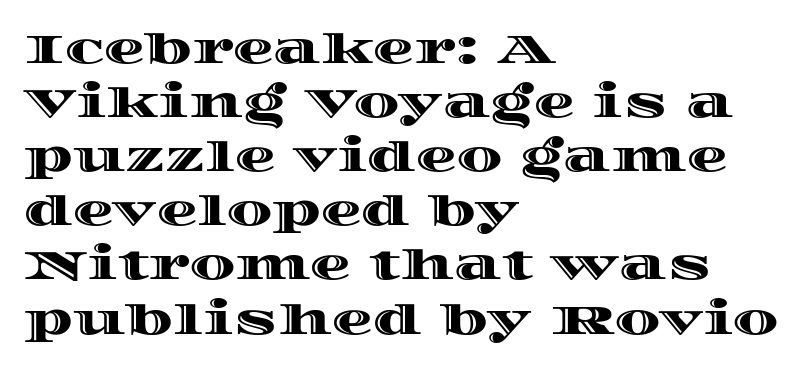
Nope, not italic — everything's standing straight. The passage is arranged the way most books set body copy — flush left. Nothing unusual about the tracking: characters are spaced as the font intends. A typesetter would call this proportional, since set widths differ per character. Underlining? Definitely not there. These lines sit exactly where default settings would place them.
